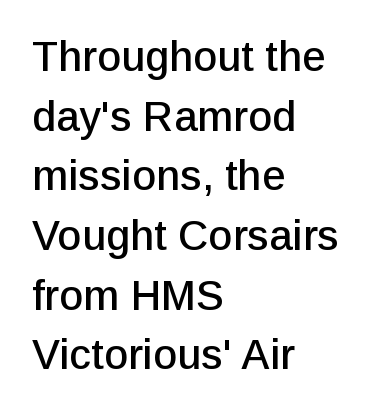
The image shows 42 px sans-serif type, upright; set left-aligned, normal line spacing (1.42x), normal letter spacing, not underlined; low stroke contrast and a medium x-height.
